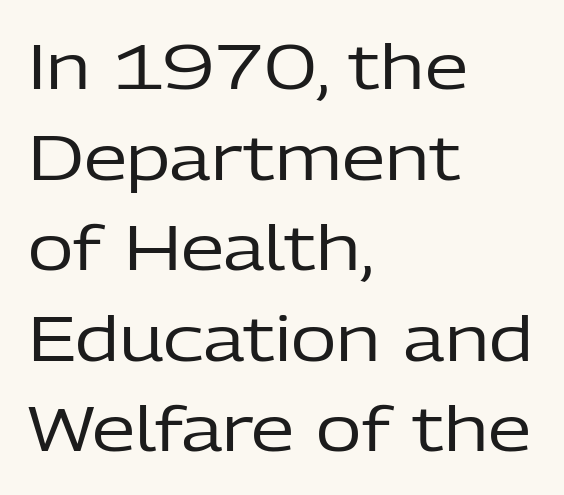
{"serif": "no", "italic": "no", "bold": "no", "weight": "regular", "width": "normal", "stroke_contrast": "low", "x_height": "medium", "monospaced": "no", "underline": "no", "align": "left", "line_spacing": "normal", "line_spacing_ratio": 1.46, "letter_spacing": "normal", "letter_spacing_em": 0.0, "glyph_px": 62}
